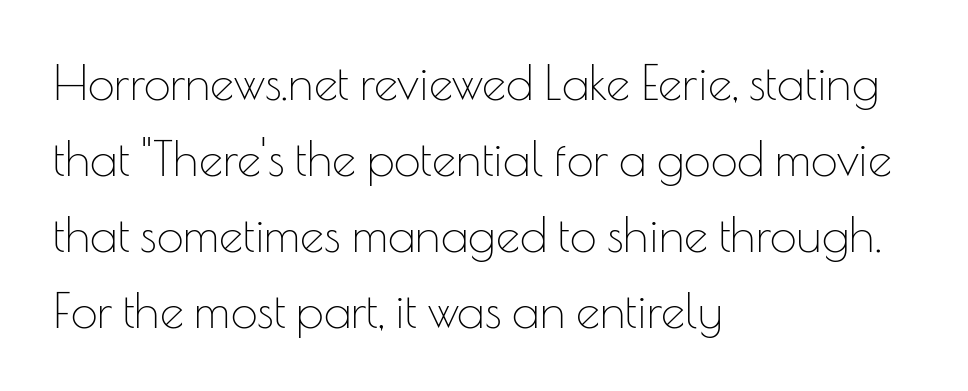
Q: Is the text bold? A: No.
Q: Is the text italic (slanted)? A: No, it is upright.
Q: Is the typeface a serif or a sans-serif typeface? A: Sans-serif.
Q: Is the text underlined? A: No.
Q: How is the paragraph aligned? A: Left-aligned.
Q: Is the spacing between letters normal or unusually wide? A: Normal.
Q: Is the spacing between lines tight, normal or loose? A: Normal.
Q: Width (condensed, normal, or wide)? A: Normal.
Q: Stroke contrast? A: Low.
Q: x-height? A: Small.
Q: Monospaced? A: No.
